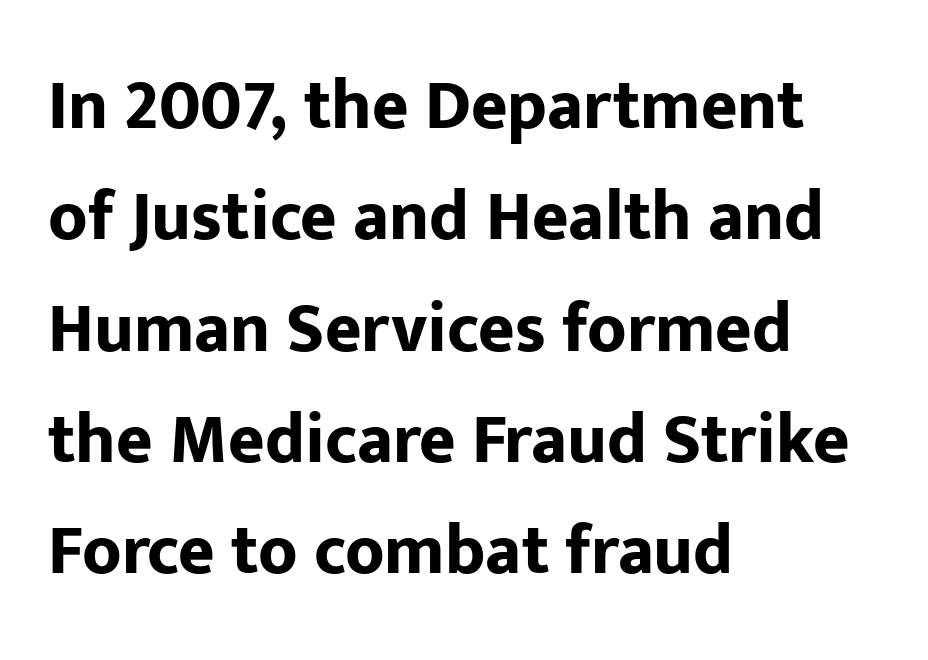
Q: Is the text bold? A: Yes.
Q: Is the text italic (slanted)? A: No, it is upright.
Q: Is the typeface a serif or a sans-serif typeface? A: Sans-serif.
Q: Is the text underlined? A: No.
Q: How is the paragraph aligned? A: Left-aligned.
Q: Is the spacing between letters normal or unusually wide? A: Normal.
Q: Is the spacing between lines tight, normal or loose? A: Normal.
Q: Width (condensed, normal, or wide)? A: Normal.
Q: Stroke contrast? A: Low.
Q: x-height? A: Medium.
Q: Monospaced? A: No.
